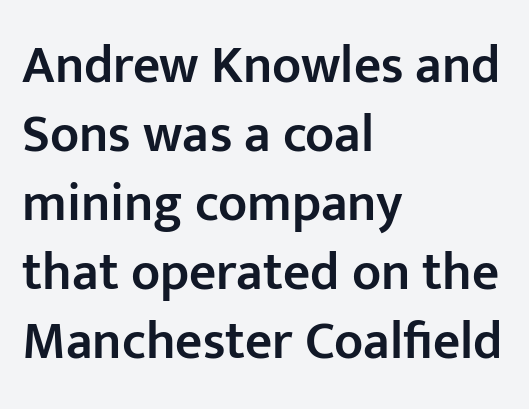
The axis of the letterforms is exactly vertical. The characters look somewhat weighty, a semibold short of true bold. Each letter keeps its own natural width here, so spacing adapts to shape. Stroke terminals: plain, sans-serif. The letterforms sit shoulder to shoulder at normal distance. These lines sit exactly where default settings would place them.
